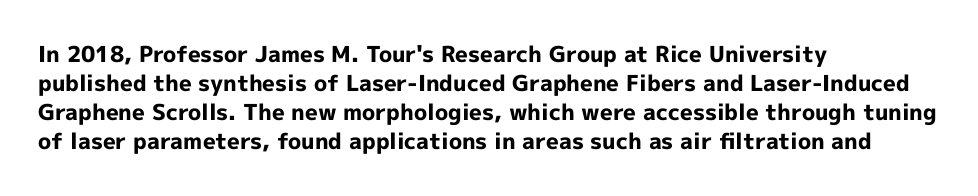
The image shows 22 px bold type, upright; set left-aligned, normal line spacing (1.32x), normal letter spacing, not underlined.
